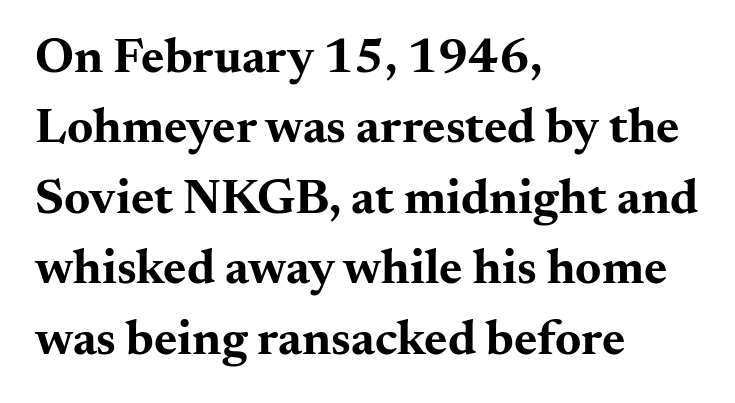
The image shows 50 px bold, wide serif type, upright; set left-aligned, normal line spacing (1.41x), normal letter spacing, not underlined; medium stroke contrast and a small x-height.
